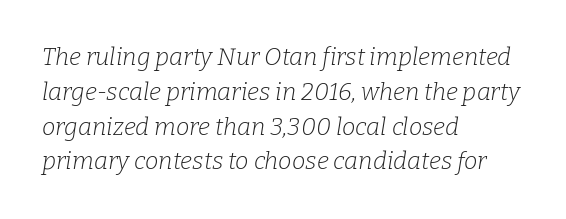
{"italic": "yes", "lean": "right", "slant_degrees": 9, "bold": "no", "underline": "no", "align": "left", "line_spacing": "normal", "line_spacing_ratio": 1.45, "letter_spacing": "normal", "letter_spacing_em": 0.0, "glyph_px": 24}
